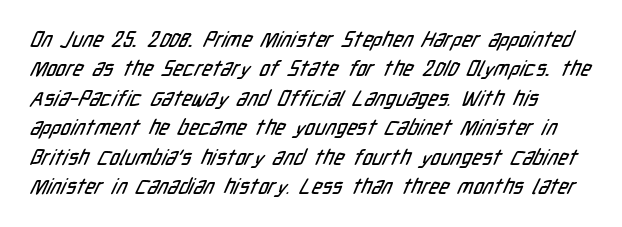
Q: Is the text underlined? A: No.
Q: How is the paragraph aligned? A: Left-aligned.
Q: Is the spacing between letters normal or unusually wide? A: Normal.
Q: Is the spacing between lines tight, normal or loose? A: Normal.
